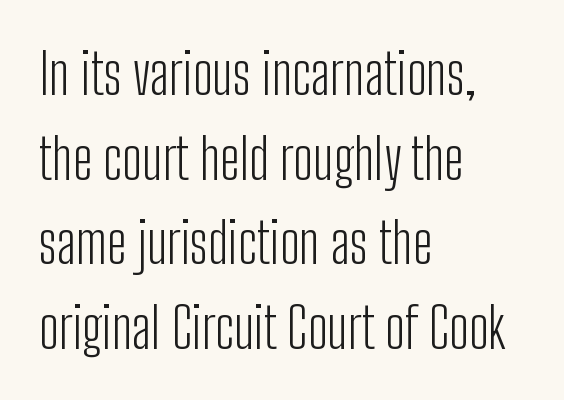
Q: Is the text bold? A: No.
Q: Is the text italic (slanted)? A: No, it is upright.
Q: Is the typeface a serif or a sans-serif typeface? A: Sans-serif.
Q: Is the text underlined? A: No.
Q: How is the paragraph aligned? A: Left-aligned.
Q: Is the spacing between letters normal or unusually wide? A: Normal.
Q: Is the spacing between lines tight, normal or loose? A: Normal.
Q: Width (condensed, normal, or wide)? A: Condensed.
Q: Stroke contrast? A: Low.
Q: x-height? A: Medium.
Q: Monospaced? A: No.
